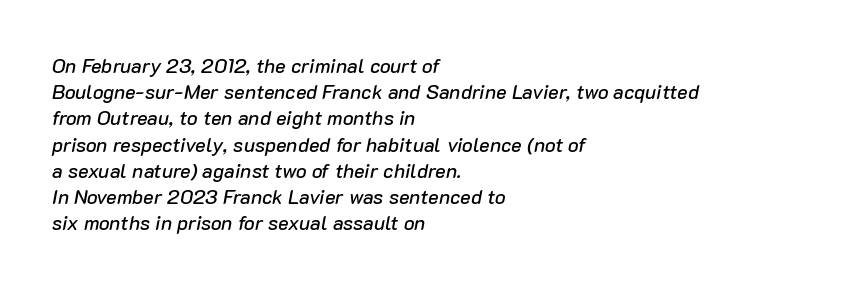
Q: Is the text italic (slanted)? A: Yes, it leans right by about 10 degrees.
Q: Is the text underlined? A: No.
Q: How is the paragraph aligned? A: Left-aligned.
Q: Is the spacing between letters normal or unusually wide? A: Normal.
Q: Is the spacing between lines tight, normal or loose? A: Normal.
